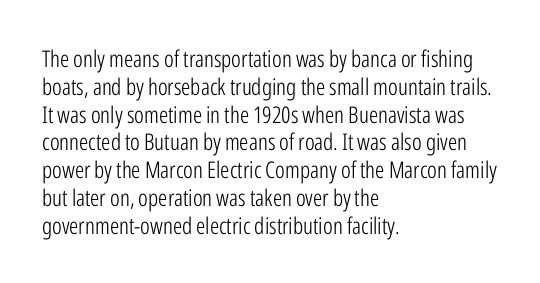
{"italic": "no", "bold": "no", "underline": "no", "align": "left", "line_spacing_ratio": 1.21, "letter_spacing": "normal", "letter_spacing_em": 0.0, "glyph_px": 23}
